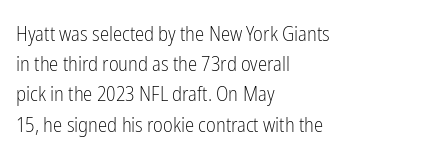
{"italic": "no", "bold": "no", "underline": "no", "align": "left", "line_spacing": "normal", "line_spacing_ratio": 1.44, "letter_spacing": "normal", "letter_spacing_em": 0.0, "glyph_px": 21}
